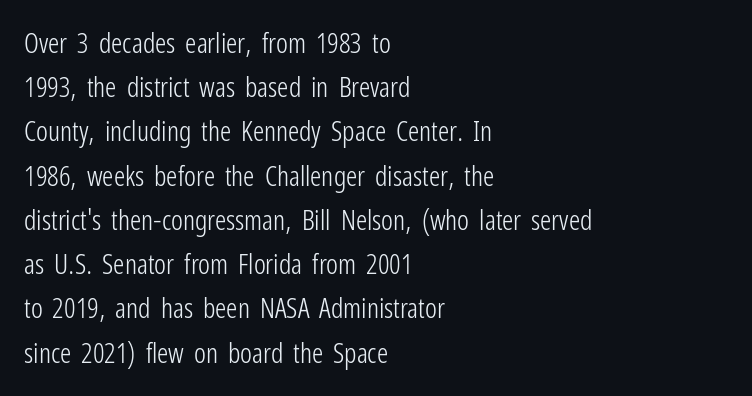
You could call the tracking neutral — neither tight nor loose. The typography opts for an upright posture over an oblique one. Think of a printed novel: that variable character pitch is what you see here. Classification — sans serif. The compositor pushed each line to the left boundary.
